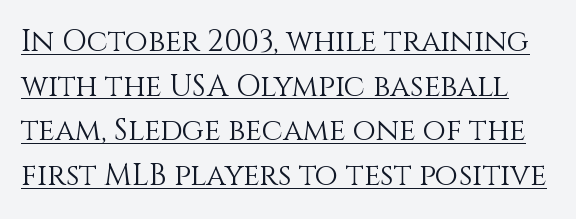
Characters remain perfectly vertical along every line. Counters stay open thanks to moderate or lighter strokes. Do the characters align in a grid? No, the font is proportional. Notice how a bar underscores the lettering throughout.
